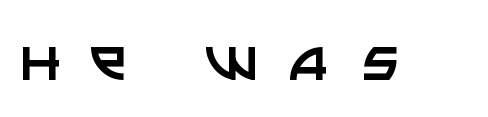
{"serif": "no", "italic": "no", "bold": "no", "weight": "regular", "width": "normal", "stroke_contrast": "low", "x_height": "large", "monospaced": "no", "underline": "no", "letter_spacing": "wide", "letter_spacing_em": 0.47, "glyph_px": 67}
